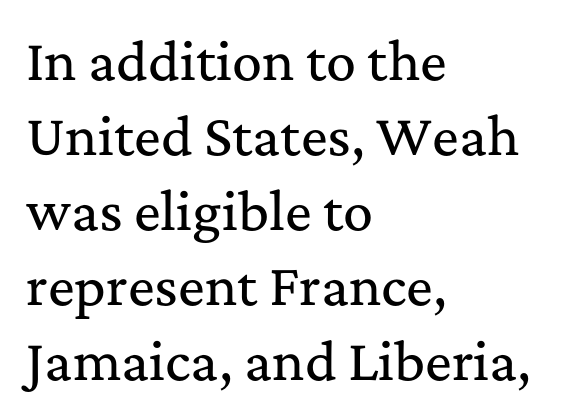
The line-height multiplier appears to be the usual default. No extra tracking has been applied to these lines. Type without underlining. The rendering uses natural spacing where letterforms have individual widths.
